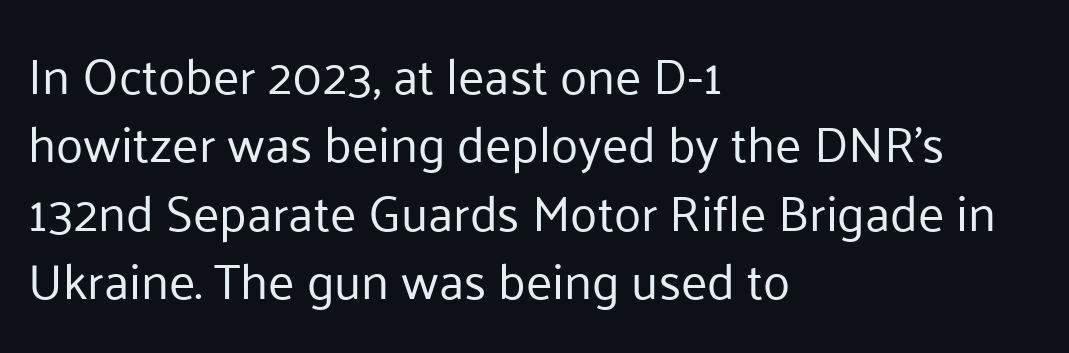
On a weight scale, this lands at 450 or below. Does the type have serifs? No, each stem ends abruptly. This sample is left-justified, so line endings fall wherever the words run out. The designer left line spacing at the default. Looks like regular typesetting: each glyph gets only the width it needs. Descender tails drop into unmarked territory.
